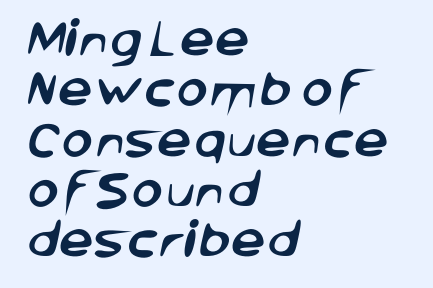
Q: Is the typeface a serif or a sans-serif typeface? A: Sans-serif.
Q: Is the text underlined? A: No.
Q: How is the paragraph aligned? A: Left-aligned.
Q: Is the spacing between letters normal or unusually wide? A: Normal.
Q: Is the spacing between lines tight, normal or loose? A: Normal.
Q: Width (condensed, normal, or wide)? A: Normal.
Q: Stroke contrast? A: Low.
Q: x-height? A: Large.
Q: Monospaced? A: No.
